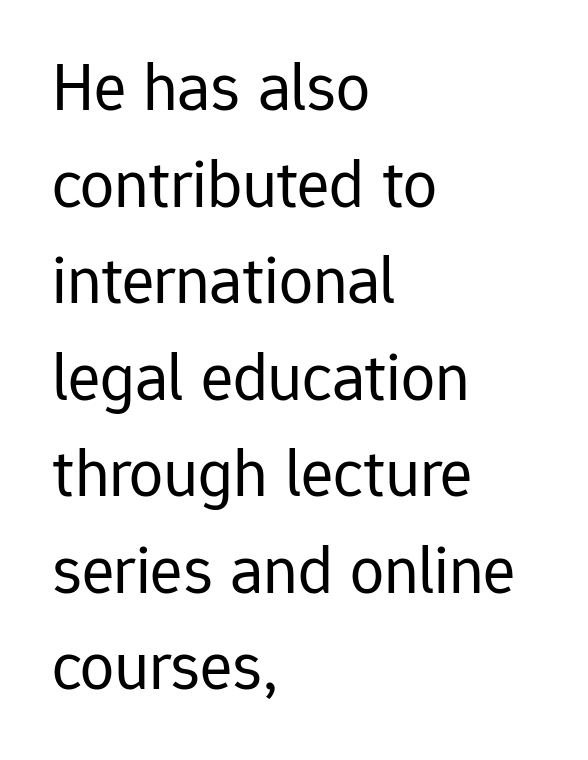
The image shows 68 px regular-weight sans-serif type, upright; set left-aligned, normal line spacing (1.42x), normal letter spacing, not underlined; low stroke contrast and a medium x-height.
